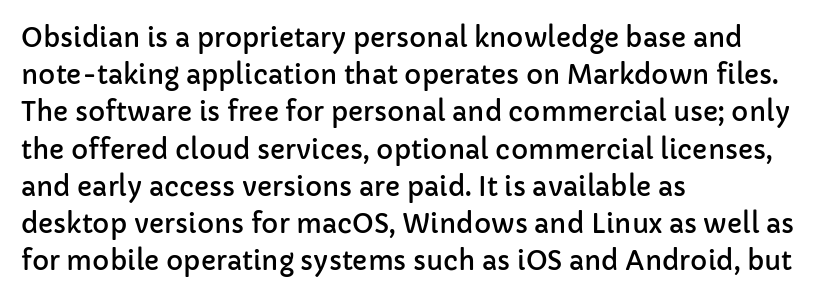
Q: Is the text italic (slanted)? A: No, it is upright.
Q: Is the text underlined? A: No.
Q: How is the paragraph aligned? A: Left-aligned.
Q: Is the spacing between letters normal or unusually wide? A: Normal.
Q: Is the spacing between lines tight, normal or loose? A: Normal.
